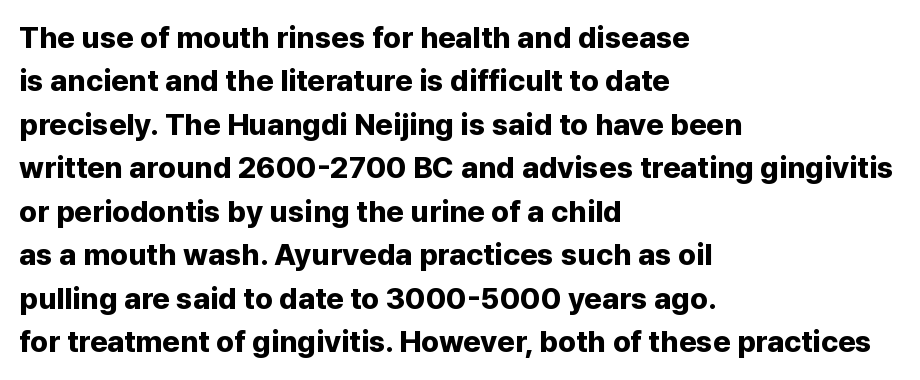
{"serif": "no", "italic": "no", "bold": "yes", "weight": "bold", "width": "normal", "stroke_contrast": "low", "x_height": "medium", "monospaced": "no", "underline": "no", "align": "left", "line_spacing": "normal", "line_spacing_ratio": 1.45, "letter_spacing": "normal", "letter_spacing_em": 0.0, "glyph_px": 30}
